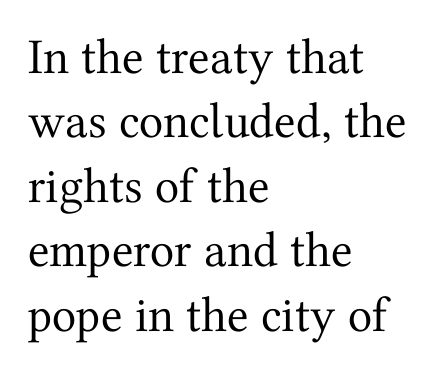
The image shows 50 px regular-weight serif type, upright; set left-aligned, normal line spacing (1.29x), normal letter spacing, not underlined; medium stroke contrast and a medium x-height.
